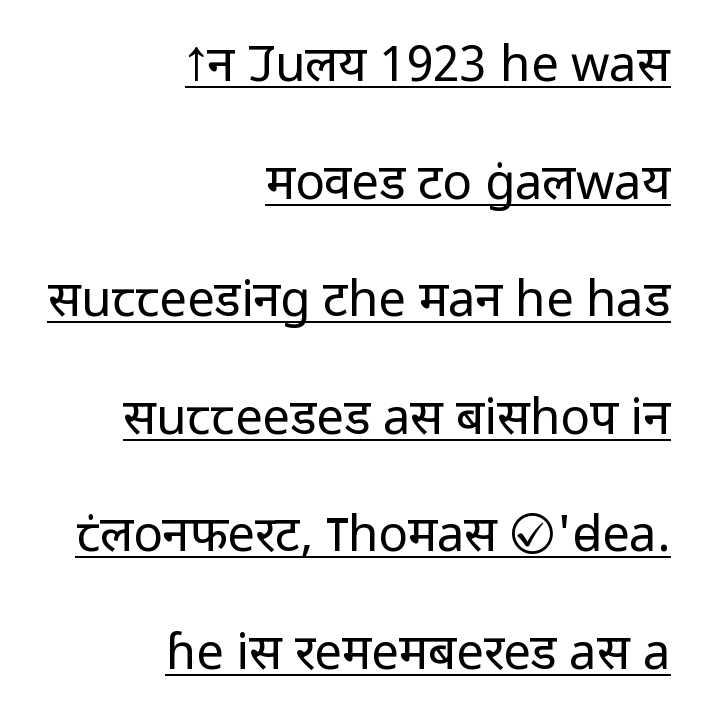
{"serif": "no", "italic": "no", "bold": "no", "weight": "regular", "width": "normal", "stroke_contrast": "low", "x_height": "medium", "monospaced": "no", "underline": "yes", "align": "right", "line_spacing": "loose", "line_spacing_ratio": 2.4, "letter_spacing": "normal", "letter_spacing_em": 0.0, "glyph_px": 49}
